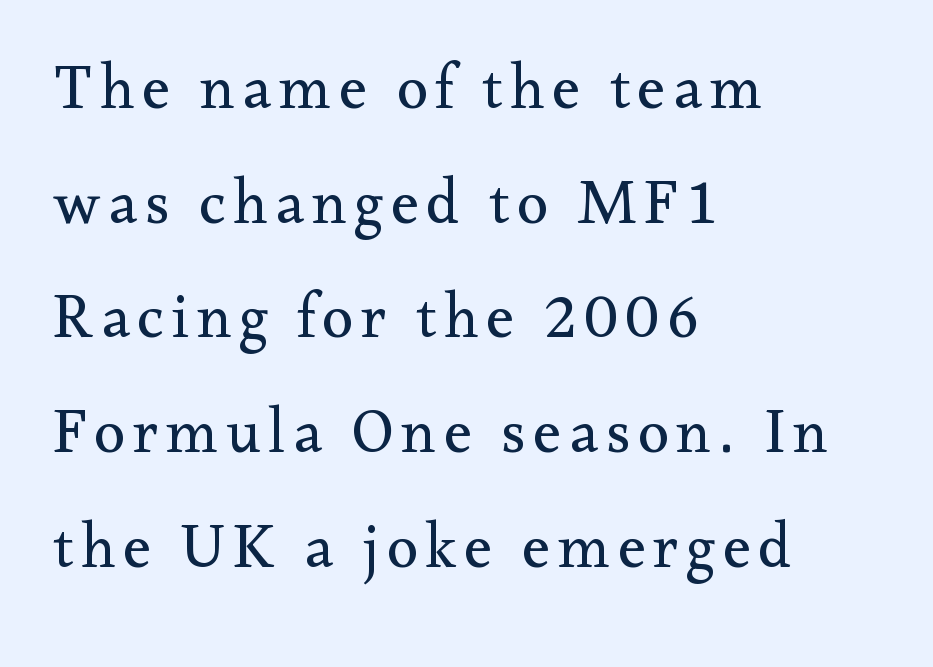
The image shows 63 px regular-weight serif type, upright; set left-aligned, line spacing 1.82x, not underlined; medium stroke contrast and a small x-height.
